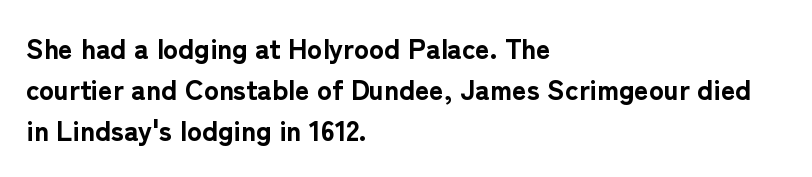
{"serif": "no", "italic": "no", "bold": "yes", "weight": "bold", "width": "normal", "stroke_contrast": "low", "x_height": "medium", "monospaced": "no", "underline": "no", "align": "left", "line_spacing": "normal", "line_spacing_ratio": 1.47, "letter_spacing": "normal", "letter_spacing_em": 0.0, "glyph_px": 28}
